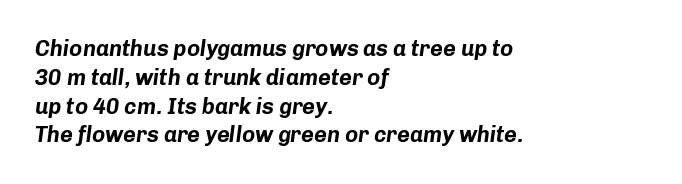
The passage shown stacks its lines at a standard gap. You can tell it's italic because the verticals aren't actually vertical. The text block is weighted toward the left margin, trailing off unevenly rightward. A dark, heavy texture on the line: the type is bold. Underlining? Definitely not there.
